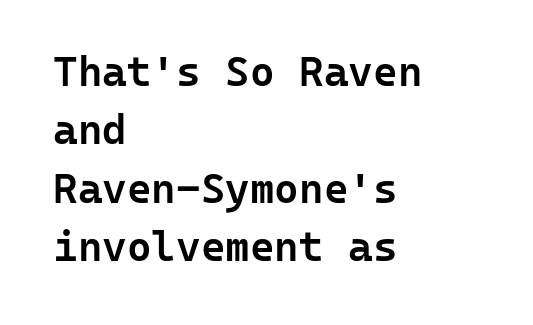
{"serif": "no", "italic": "no", "bold": "semi", "weight": "semibold", "width": "normal", "stroke_contrast": "low", "x_height": "medium", "monospaced": "yes", "underline": "no", "align": "left", "line_spacing": "normal", "line_spacing_ratio": 1.39, "letter_spacing": "normal", "letter_spacing_em": 0.0, "glyph_px": 42}
